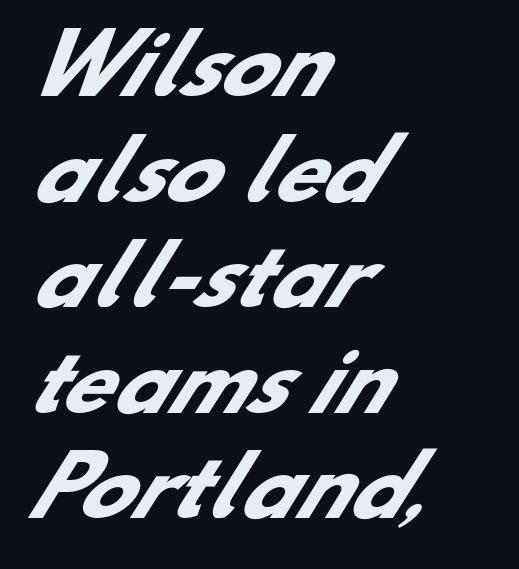
Each word holds together tightly as a unit, with standard inter-letter gaps. Successive baselines arrive at the customary interval. These lines are set flush left with a ragged right edge. Compared with an ordinary text face, these strokes are far heavier — a full bold. Letterform terminals end flat and unadorned throughout the passage.
